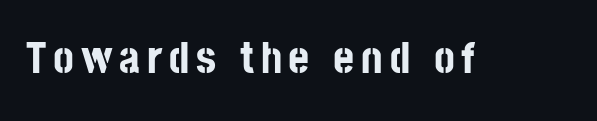
Is the type bold? Yes — the strokes are clearly thick and heavy. The lettering stays uniformly vertical, giving the passage a roman look. The rendering uses natural spacing where letterforms have individual widths. These lines are composed in type without serifs. Has an underline been added? It has not.
